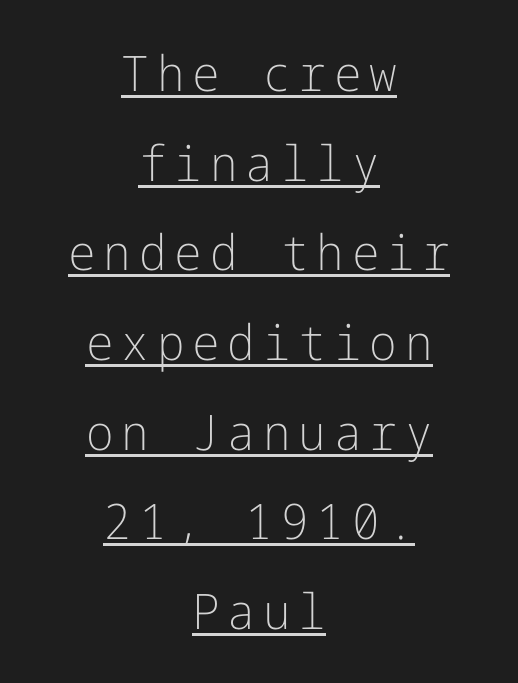
Q: Is the text bold? A: No.
Q: Is the text italic (slanted)? A: No, it is upright.
Q: Is the typeface a serif or a sans-serif typeface? A: Sans-serif.
Q: Is the text underlined? A: Yes.
Q: How is the paragraph aligned? A: Centered.
Q: Width (condensed, normal, or wide)? A: Normal.
Q: Stroke contrast? A: Low.
Q: x-height? A: Medium.
